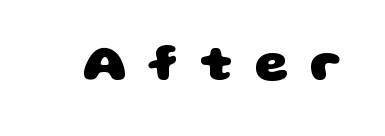
Q: Is the text bold? A: Yes.
Q: Is the typeface a serif or a sans-serif typeface? A: Sans-serif.
Q: Is the text underlined? A: No.
Q: Is the spacing between letters normal or unusually wide? A: Unusually wide.
Q: Width (condensed, normal, or wide)? A: Wide.
Q: Stroke contrast? A: Low.
Q: x-height? A: Large.
Q: Monospaced? A: No.
